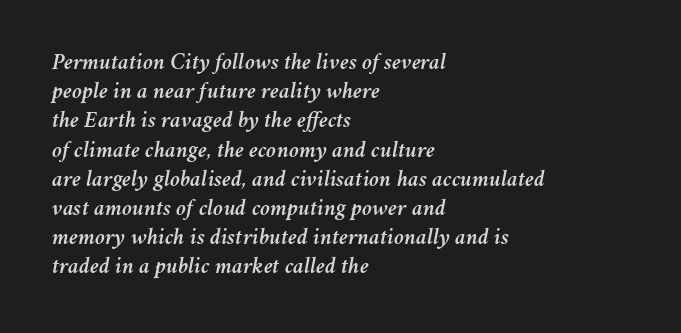
{"italic": "yes", "lean": "right", "slant_degrees": 11, "underline": "no", "align": "left", "line_spacing": "normal", "line_spacing_ratio": 1.27, "letter_spacing": "normal", "letter_spacing_em": 0.0, "glyph_px": 23}
